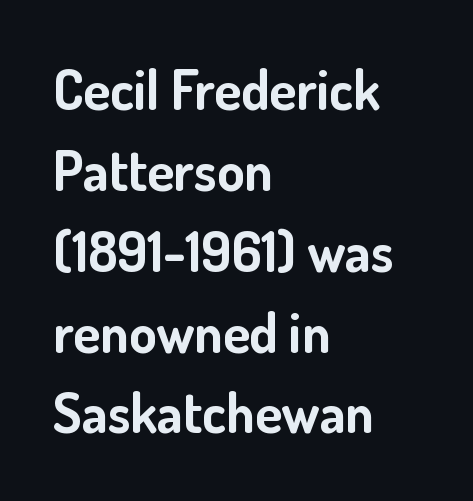
The image shows 55 px bold sans-serif type, upright; set left-aligned, normal line spacing (1.47x), normal letter spacing, not underlined; low stroke contrast and a small x-height.
